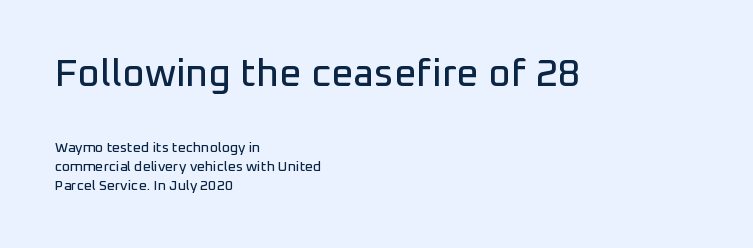
Q: Is the text italic (slanted)? A: No, it is upright.
Q: Is the typeface a serif or a sans-serif typeface? A: Sans-serif.
Q: Is the text underlined? A: No.
Q: How is the paragraph aligned? A: Left-aligned.
Q: Is the spacing between letters normal or unusually wide? A: Normal.
Q: Is the spacing between lines tight, normal or loose? A: Normal.
Q: Which block of text is set in a larger size, the first (top) or the second (bottom)? A: The first (top) one.
Q: Width (condensed, normal, or wide)? A: Normal.
Q: Stroke contrast? A: Low.
Q: x-height? A: Medium.
Q: Monospaced? A: No.
